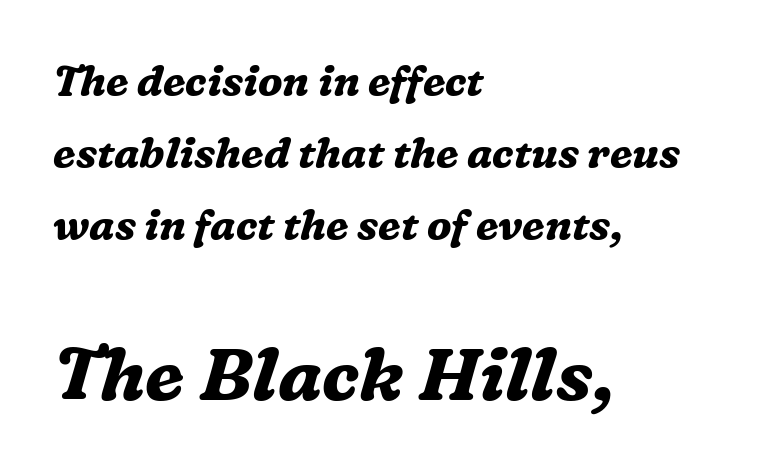
The image shows 73 px bold serif type, italic (leaning right); set left-aligned, line spacing 1.72x, normal letter spacing, not underlined; the second (bottom) block is 1.74x larger; medium stroke contrast and a medium x-height.
